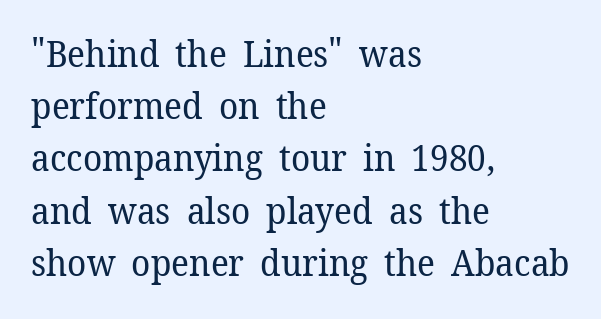
{"serif": "yes", "italic": "no", "bold": "no", "weight": "regular", "width": "normal", "stroke_contrast": "low", "x_height": "medium", "monospaced": "no", "underline": "no", "align": "left", "line_spacing": "normal", "line_spacing_ratio": 1.45, "letter_spacing": "normal", "letter_spacing_em": 0.0, "glyph_px": 36}
